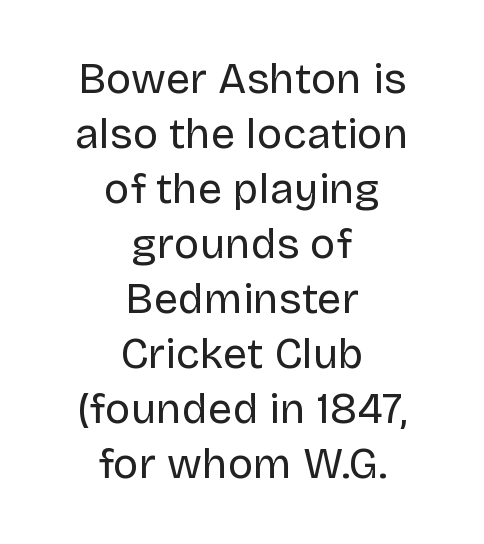
Q: Is the text bold? A: No.
Q: Is the text italic (slanted)? A: No, it is upright.
Q: Is the typeface a serif or a sans-serif typeface? A: Sans-serif.
Q: Is the text underlined? A: No.
Q: How is the paragraph aligned? A: Centered.
Q: Is the spacing between letters normal or unusually wide? A: Normal.
Q: Is the spacing between lines tight, normal or loose? A: Normal.
Q: Width (condensed, normal, or wide)? A: Normal.
Q: Stroke contrast? A: Low.
Q: x-height? A: Large.
Q: Monospaced? A: No.
